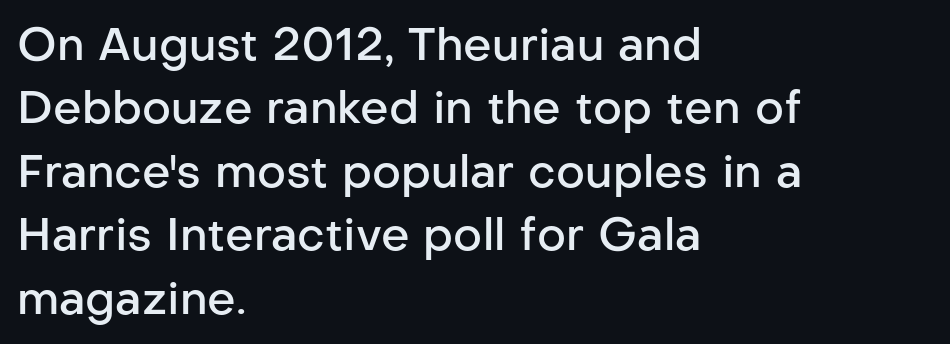
Q: Is the text bold? A: Semi-bold.
Q: Is the text italic (slanted)? A: No, it is upright.
Q: Is the typeface a serif or a sans-serif typeface? A: Sans-serif.
Q: Is the text underlined? A: No.
Q: How is the paragraph aligned? A: Left-aligned.
Q: Is the spacing between letters normal or unusually wide? A: Normal.
Q: Is the spacing between lines tight, normal or loose? A: Normal.
Q: Width (condensed, normal, or wide)? A: Normal.
Q: Stroke contrast? A: Low.
Q: x-height? A: Medium.
Q: Monospaced? A: No.
